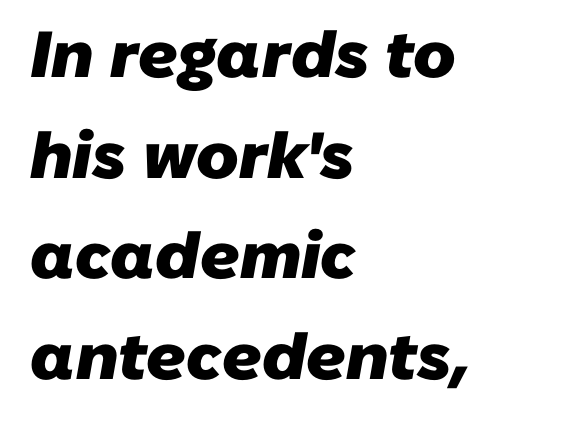
The typeface chosen for these lines omits serifs. Varying glyph widths throughout — classic text-font behaviour. Visually the block forms a straight wall on the left and a jagged coastline on the right. Vertical spacing — default. Tracking value appears to be zero — textbook default spacing.
